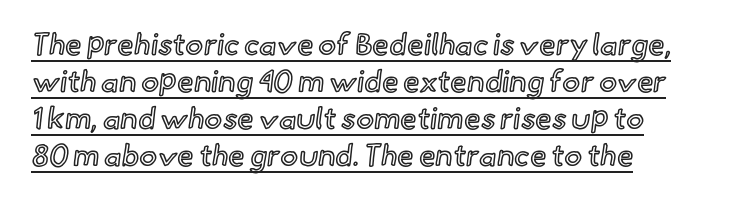
Q: Is the text italic (slanted)? A: Yes.
Q: Is the text underlined? A: Yes.
Q: Is the spacing between letters normal or unusually wide? A: Normal.
Q: Width (condensed, normal, or wide)? A: Normal.
Q: x-height? A: Small.
Q: Monospaced? A: No.
